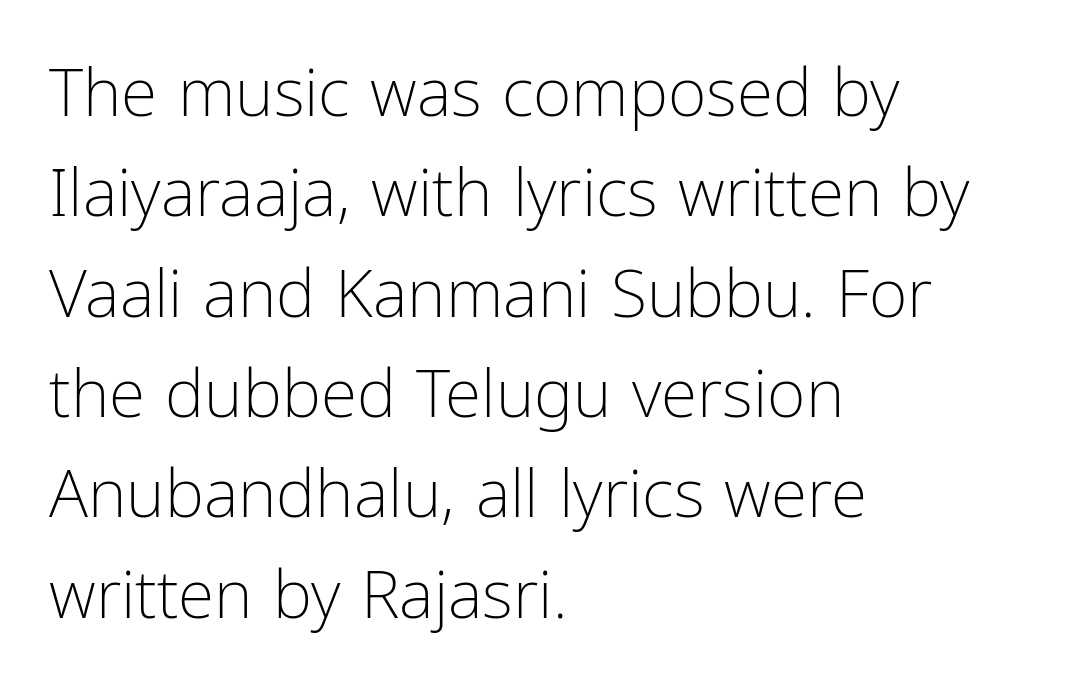
The image shows 66 px light, condensed sans-serif type, upright; set left-aligned, normal line spacing (1.52x), normal letter spacing, not underlined; low stroke contrast and a medium x-height.
